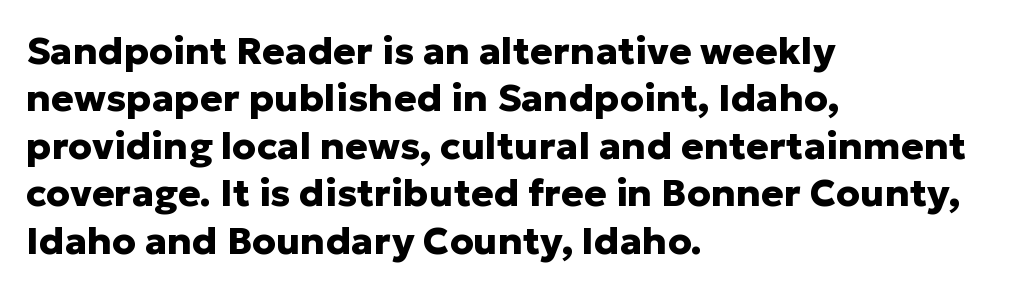
The image shows 38 px heavy sans-serif type, upright; set left-aligned, normal line spacing (1.25x), normal letter spacing, not underlined; low stroke contrast and a medium x-height.
